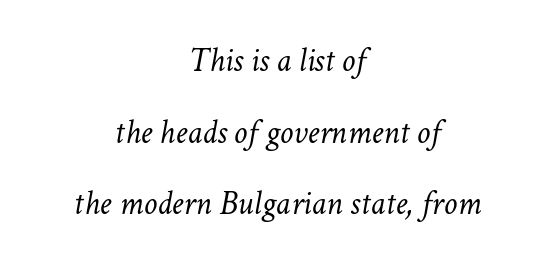
The image shows 34 px light type, italic (leaning right); set centered, loose line spacing (2.11x), normal letter spacing, not underlined; low stroke contrast and a medium x-height.
